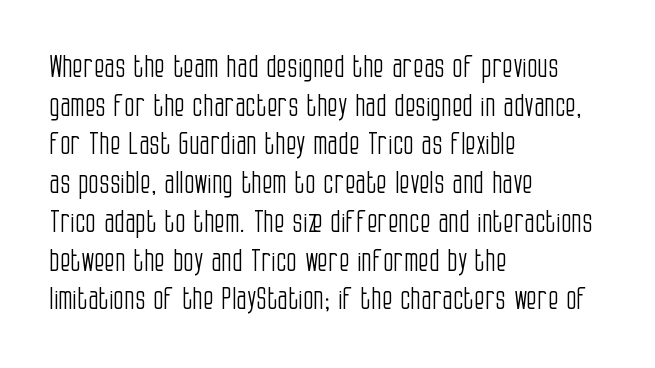
If you measured baseline to baseline, you'd find a middling distance. Each row of text sits above clean, open space. How are the letters spaced? Ordinarily, with no added tracking. Varying glyph widths throughout — classic text-font behaviour. Look at the bottom of the vertical strokes: they stop flat, with no serifs.
